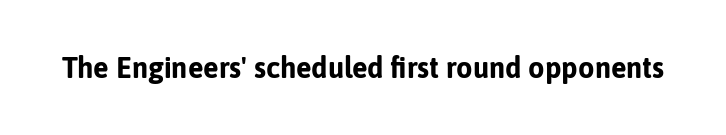
Every stem runs plumb, perpendicular to the baseline. The letters carry no serifs — their stems end cleanly without finishing strokes. The rendering uses natural spacing where letterforms have individual widths. Typographic density is high because the face is bold. Characters follow at the spacing the type designer built in. Any mark beneath the type? The region is blank.
